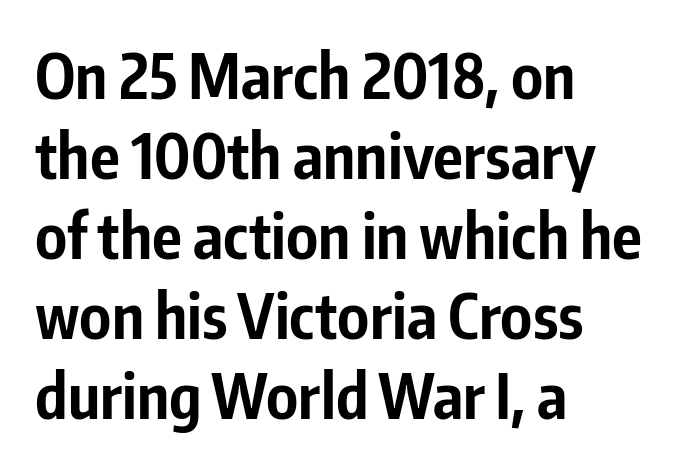
The image shows 62 px bold, condensed sans-serif type, upright; set left-aligned, normal line spacing (1.29x), normal letter spacing, not underlined; low stroke contrast and a medium x-height.
